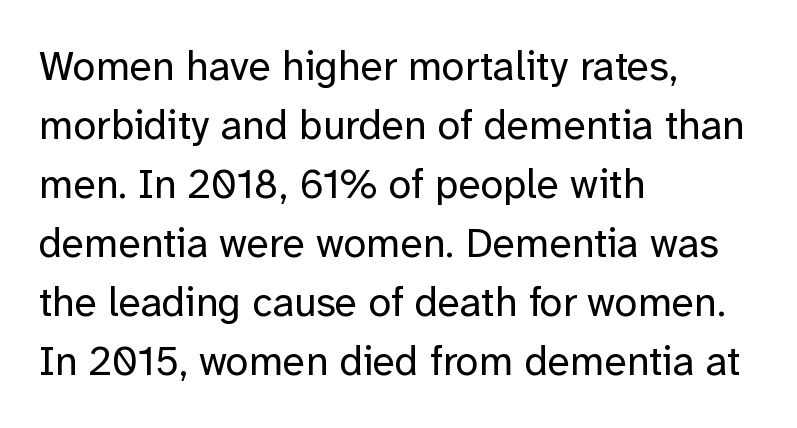
Q: Is the text bold? A: No.
Q: Is the text italic (slanted)? A: No, it is upright.
Q: Is the typeface a serif or a sans-serif typeface? A: Sans-serif.
Q: Is the text underlined? A: No.
Q: How is the paragraph aligned? A: Left-aligned.
Q: Is the spacing between letters normal or unusually wide? A: Normal.
Q: Is the spacing between lines tight, normal or loose? A: Normal.
Q: Width (condensed, normal, or wide)? A: Normal.
Q: Stroke contrast? A: Low.
Q: x-height? A: Medium.
Q: Monospaced? A: No.
